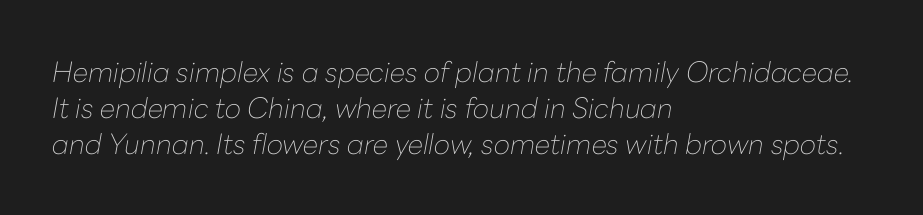
{"italic": "yes", "lean": "right", "slant_degrees": 10, "bold": "no", "weight": "thin", "width": "normal", "stroke_contrast": "low", "x_height": "medium", "monospaced": "no", "underline": "no", "align": "left", "line_spacing": "normal", "line_spacing_ratio": 1.29, "letter_spacing": "normal", "letter_spacing_em": 0.0, "glyph_px": 28}
